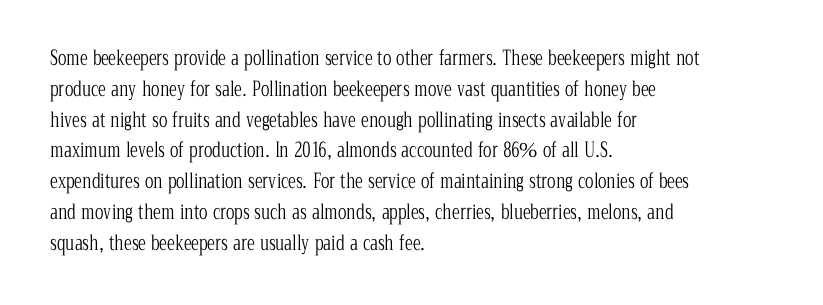
{"italic": "no", "bold": "no", "underline": "no", "align": "left", "line_spacing": "normal", "line_spacing_ratio": 1.54, "letter_spacing": "normal", "letter_spacing_em": 0.0, "glyph_px": 20}
